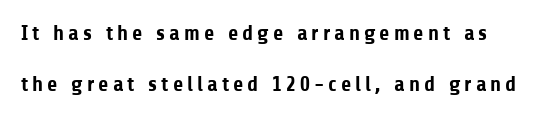
Summary of weight: heavy, a full bold. The typography opts for an upright posture over an oblique one. Type without underlining. Compared with typical paragraphs, the rows here are farther apart.
